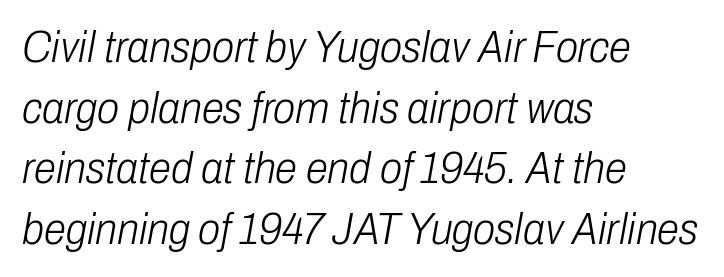
The image shows 45 px light, condensed type, italic (leaning right); set left-aligned, normal line spacing (1.35x), normal letter spacing, not underlined; low stroke contrast and a medium x-height.
